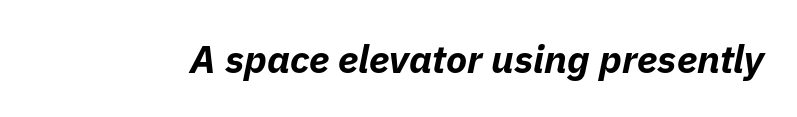
Q: Is the text bold? A: Yes.
Q: Is the text italic (slanted)? A: Yes, it leans right by about 11 degrees.
Q: Is the text underlined? A: No.
Q: Is the spacing between letters normal or unusually wide? A: Normal.
Q: Width (condensed, normal, or wide)? A: Normal.
Q: Stroke contrast? A: Low.
Q: x-height? A: Medium.
Q: Monospaced? A: No.
